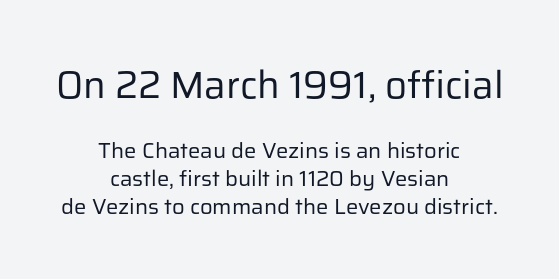
{"serif": "no", "italic": "no", "bold": "no", "weight": "regular", "width": "normal", "stroke_contrast": "low", "x_height": "medium", "monospaced": "no", "underline": "no", "align": "center", "line_spacing": "normal", "line_spacing_ratio": 1.28, "letter_spacing": "normal", "letter_spacing_em": 0.0, "larger_block": "first", "size_ratio": 1.73, "glyph_px": 38}
